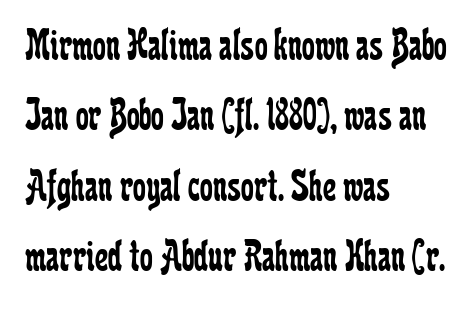
These lines were composed using upright roman letters. The gaps between neighbouring characters are ordinary and unremarkable. Leading matches the norm, producing a regular column. These lines are rendered in a variable-pitch font. The space directly below the letters is spotless. Heft: none added — not bold.
